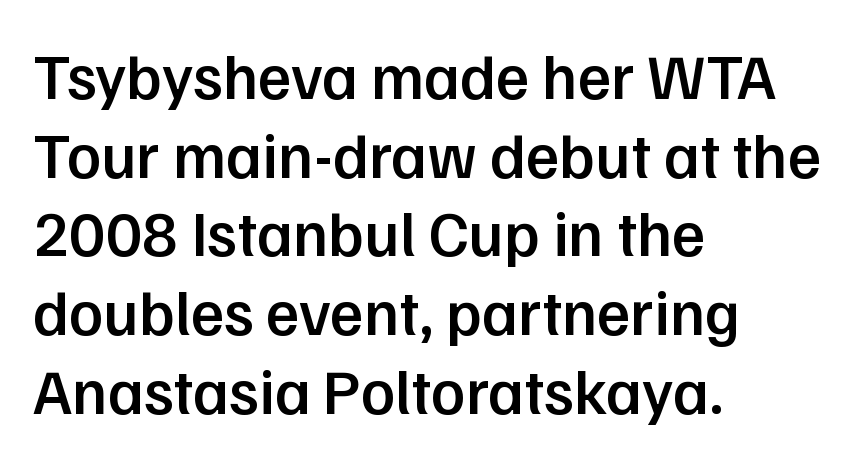
{"serif": "no", "italic": "no", "bold": "semi", "weight": "semibold", "width": "normal", "stroke_contrast": "low", "x_height": "medium", "monospaced": "no", "underline": "no", "align": "left", "line_spacing_ratio": 1.23, "letter_spacing": "normal", "letter_spacing_em": 0.0, "glyph_px": 64}
